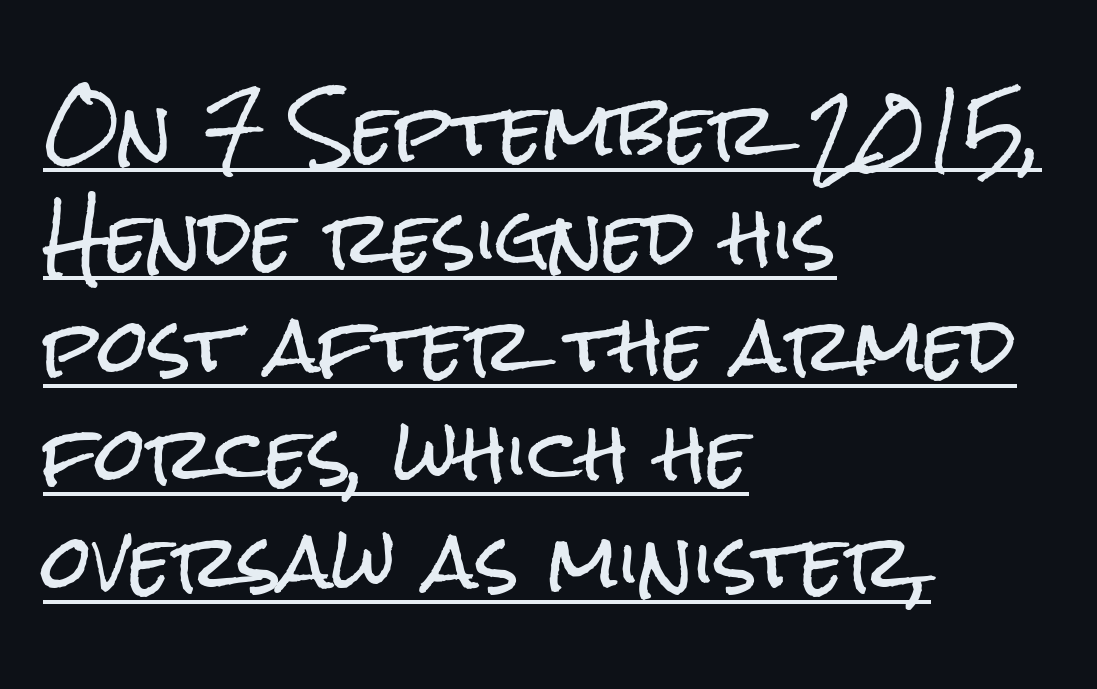
{"serif": "no", "italic": "no", "width": "condensed", "stroke_contrast": "low", "x_height": "medium", "monospaced": "no", "underline": "yes", "align": "left", "line_spacing": "normal", "line_spacing_ratio": 1.5, "letter_spacing": "normal", "letter_spacing_em": 0.0, "glyph_px": 72}
